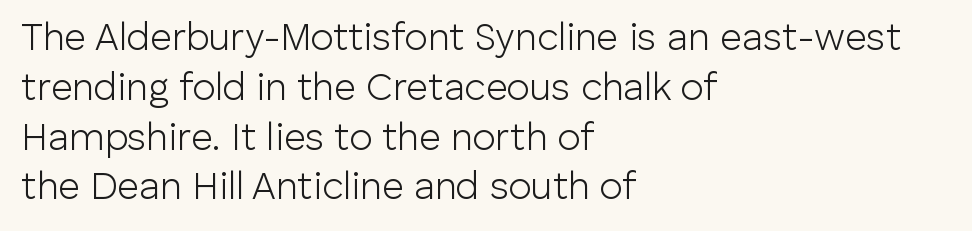
Stroke mass is kept to a normal reading level or below. Character widths vary here, with narrow letters taking less room than wide ones. The lettering holds an erect, upright posture throughout. A student would call this left alignment; a typographer would say flush left, rag right. Honestly, there is no underline to notice here at all. The tracking reads as untouched default to a designer's eye.
